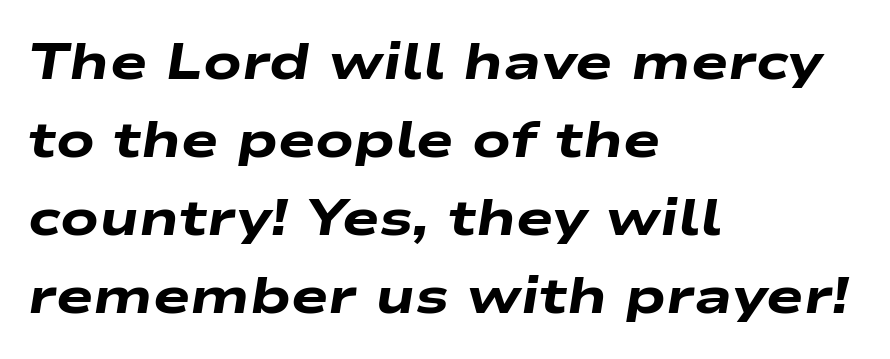
Compared with ordinary roman type, these characters are visibly tilted. The zone under the glyphs is completely vacant. Default kerning and tracking; the words read as compact shapes. The lines sit at an ordinary, default distance from one another.
